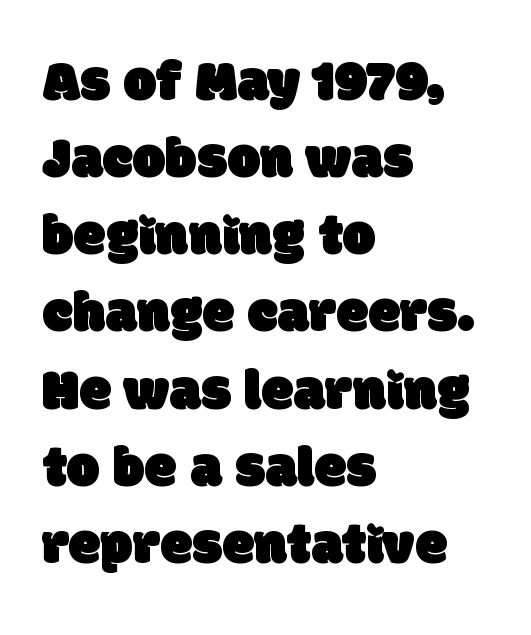
Q: Is the typeface a serif or a sans-serif typeface? A: Sans-serif.
Q: Is the text underlined? A: No.
Q: How is the paragraph aligned? A: Left-aligned.
Q: Is the spacing between letters normal or unusually wide? A: Normal.
Q: Is the spacing between lines tight, normal or loose? A: Normal.
Q: Width (condensed, normal, or wide)? A: Normal.
Q: Stroke contrast? A: Low.
Q: x-height? A: Large.
Q: Monospaced? A: No.
